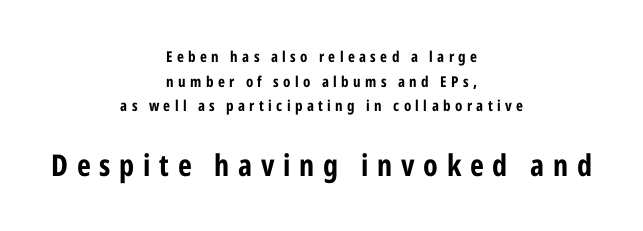
The image shows 30 px bold, condensed sans-serif type, upright; set centered, normal line spacing (1.65x), unusually wide letter spacing (+0.29 em), not underlined; the second (bottom) block is 2.0x larger; low stroke contrast and a medium x-height.
